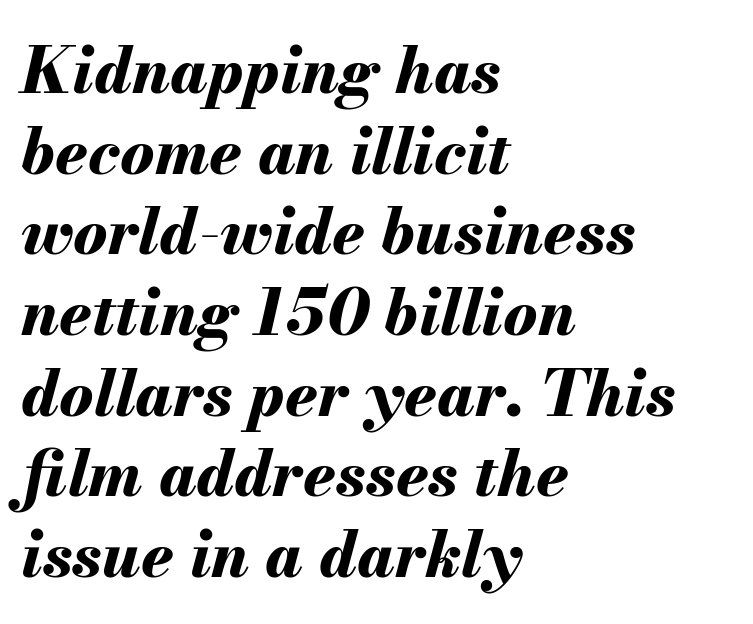
{"italic": "yes", "lean": "right", "slant_degrees": 13, "bold": "yes", "weight": "bold", "width": "normal", "stroke_contrast": "medium", "x_height": "small", "monospaced": "no", "underline": "no", "align": "left", "line_spacing": "normal", "line_spacing_ratio": 1.26, "letter_spacing": "normal", "letter_spacing_em": 0.0, "glyph_px": 64}
